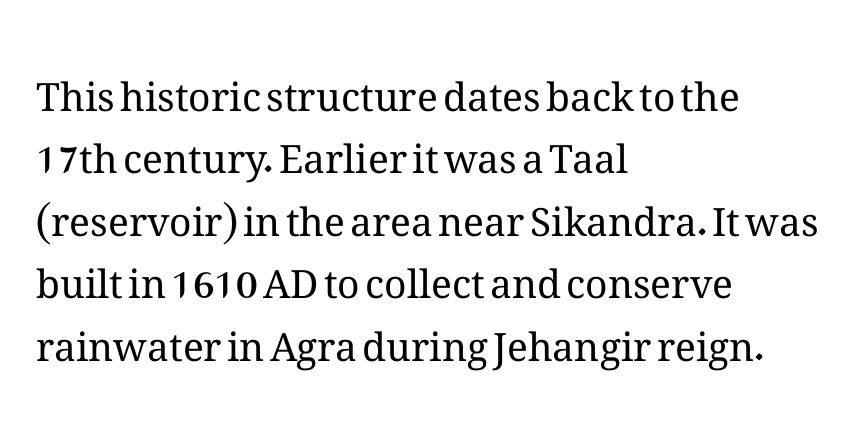
The image shows 39 px regular-weight type, upright; set left-aligned, normal line spacing (1.6x), normal letter spacing, not underlined; medium stroke contrast and a medium x-height.
